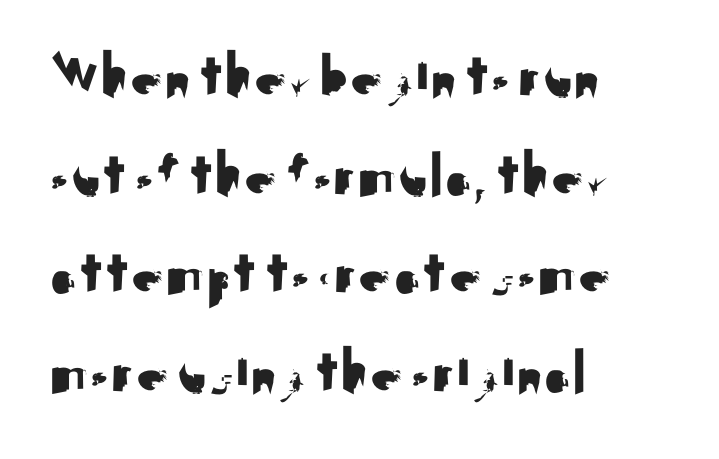
The image shows 64 px sans-serif type, upright; set left-aligned, normal line spacing (1.54x), normal letter spacing, not underlined; medium stroke contrast and a small x-height.
